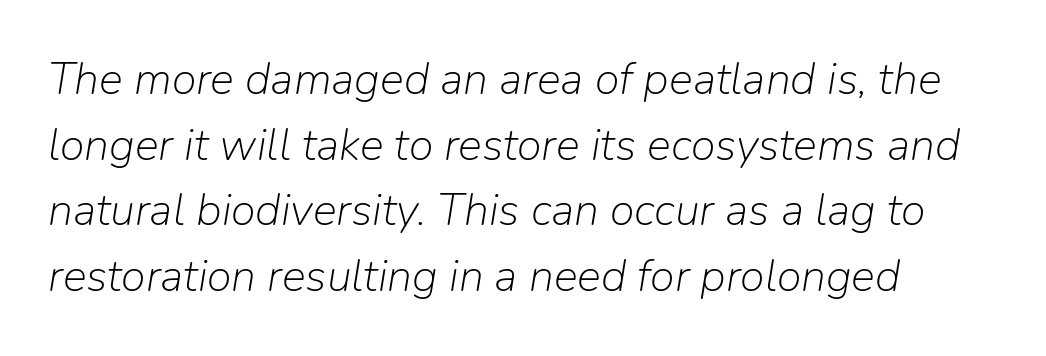
The image shows 45 px light type, italic (leaning right); set left-aligned, normal line spacing (1.46x), normal letter spacing, not underlined; low stroke contrast and a medium x-height.
